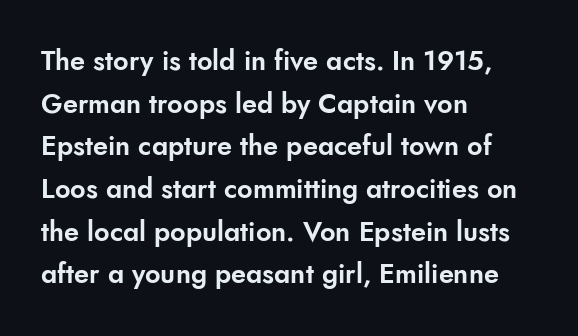
The image shows 27 px text type, upright; set left-aligned, normal line spacing (1.58x), normal letter spacing, not underlined.
